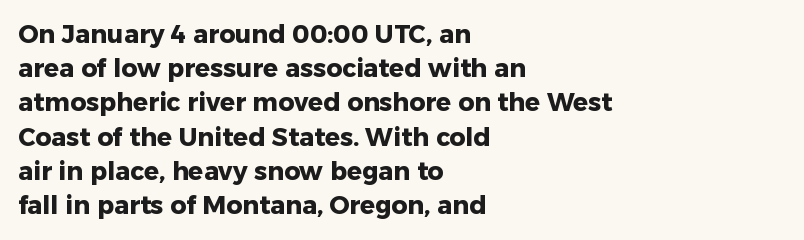
{"italic": "no", "bold": "yes", "underline": "no", "align": "left", "line_spacing": "normal", "line_spacing_ratio": 1.37, "letter_spacing": "normal", "letter_spacing_em": 0.0, "glyph_px": 25}
